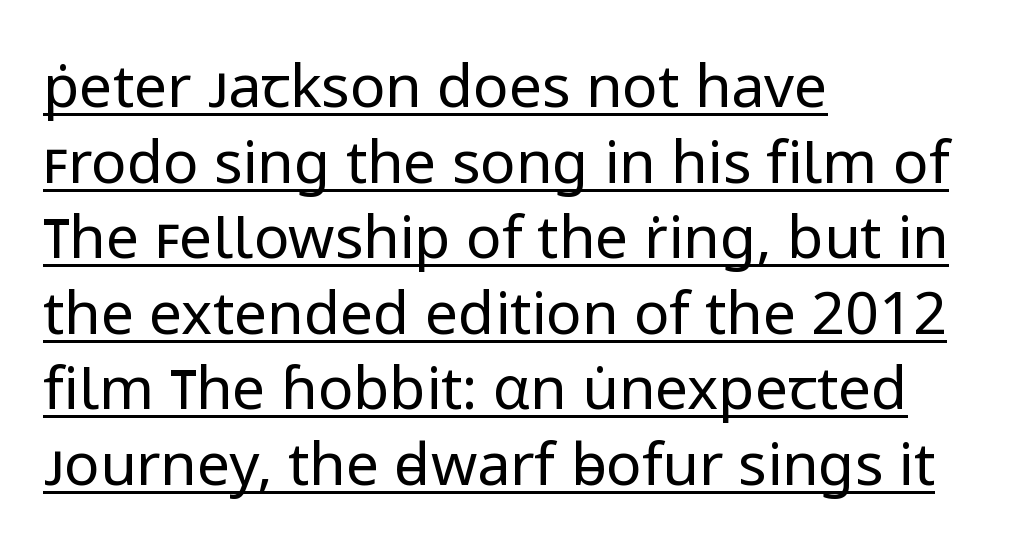
Q: Is the text bold? A: No.
Q: Is the text italic (slanted)? A: No, it is upright.
Q: Is the typeface a serif or a sans-serif typeface? A: Sans-serif.
Q: Is the text underlined? A: Yes.
Q: How is the paragraph aligned? A: Left-aligned.
Q: Is the spacing between letters normal or unusually wide? A: Normal.
Q: Is the spacing between lines tight, normal or loose? A: Normal.
Q: Width (condensed, normal, or wide)? A: Normal.
Q: Stroke contrast? A: Low.
Q: x-height? A: Medium.
Q: Monospaced? A: No.
